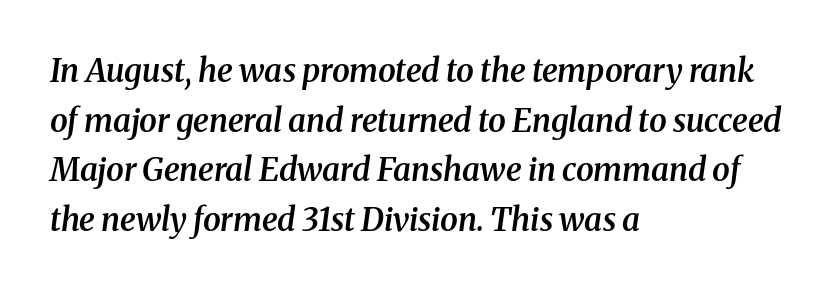
{"serif": "yes", "italic": "yes", "lean": "right", "slant_degrees": 8, "bold": "semi", "weight": "semibold", "width": "normal", "stroke_contrast": "medium", "x_height": "medium", "monospaced": "no", "underline": "no", "align": "left", "line_spacing": "normal", "line_spacing_ratio": 1.55, "letter_spacing": "normal", "letter_spacing_em": 0.0, "glyph_px": 32}
